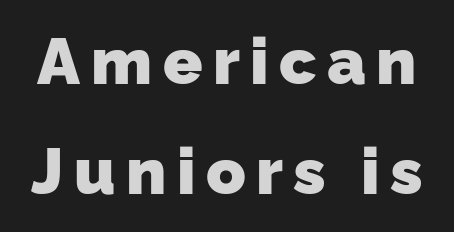
The passage shown is emphatically bold. Leading: standard. Grotesque or geometric, the face here clearly has no serifs. Unmarked baselines from the first word to the last. The letters advance in unequal steps, a hallmark of proportional type.
